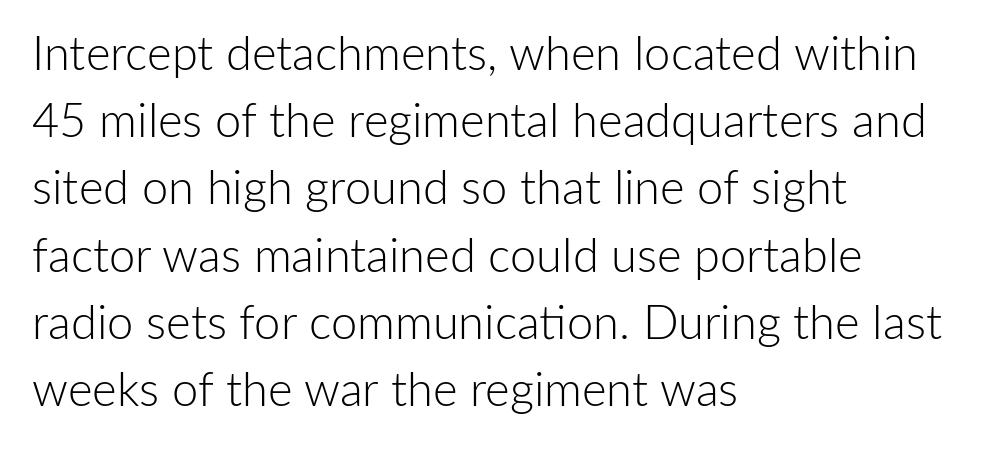
The image shows 47 px light sans-serif type, upright; set left-aligned, normal line spacing (1.43x), normal letter spacing, not underlined; low stroke contrast and a medium x-height.
